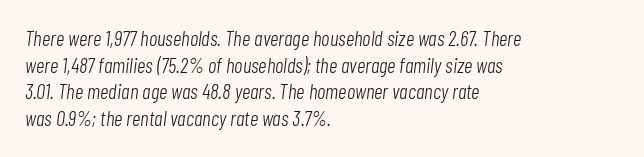
Q: Is the text bold? A: No.
Q: Is the text italic (slanted)? A: Yes, it leans right by about 7 degrees.
Q: Is the text underlined? A: No.
Q: How is the paragraph aligned? A: Left-aligned.
Q: Is the spacing between letters normal or unusually wide? A: Normal.
Q: Is the spacing between lines tight, normal or loose? A: Normal.
